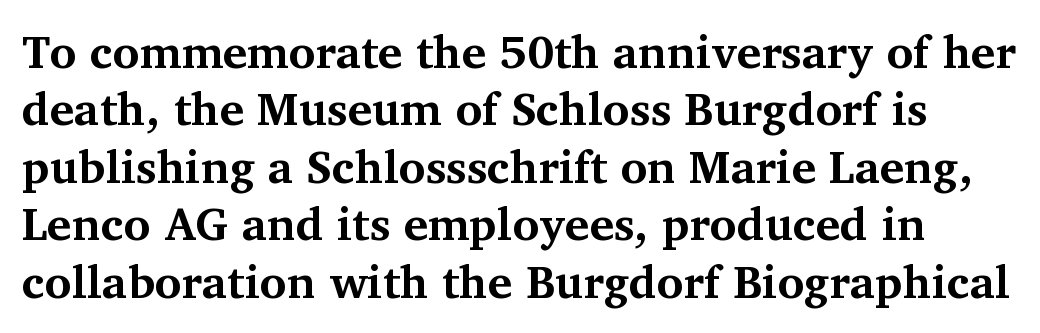
Q: Is the text bold? A: Yes.
Q: Is the text italic (slanted)? A: No, it is upright.
Q: Is the typeface a serif or a sans-serif typeface? A: Serif.
Q: Is the text underlined? A: No.
Q: Is the spacing between letters normal or unusually wide? A: Normal.
Q: Is the spacing between lines tight, normal or loose? A: Normal.
Q: Width (condensed, normal, or wide)? A: Normal.
Q: Stroke contrast? A: Medium.
Q: x-height? A: Medium.
Q: Monospaced? A: No.
